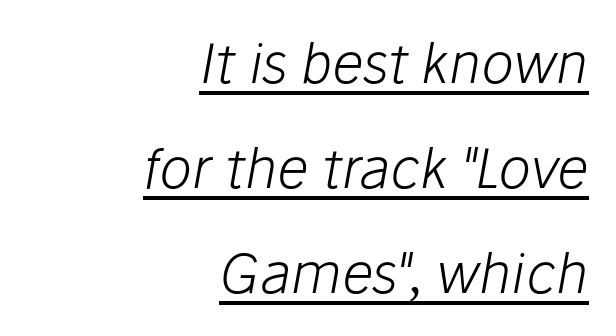
A light-to-regular cut is what we see here. The face used here appears with an underline applied. Would a proofreader flag this as italicized? Yes. A typesetter would call this proportional, since set widths differ per character.
